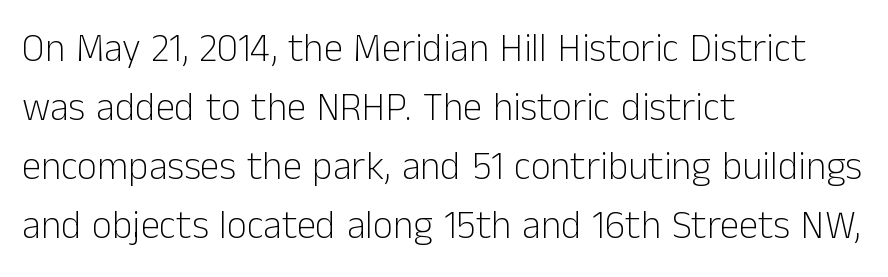
Does the copy run flush right? No — it runs flush left. Each row of text sits above clean, open space. Stems here are at most as thick as an everyday book face. Words appear dense and cohesive because spacing is normal.
